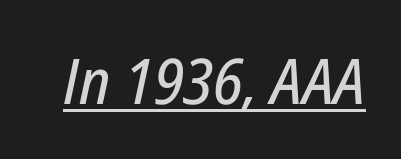
{"italic": "yes", "lean": "right", "slant_degrees": 12, "width": "condensed", "stroke_contrast": "low", "x_height": "medium", "monospaced": "no", "underline": "yes", "letter_spacing": "normal", "letter_spacing_em": 0.0, "glyph_px": 63}
